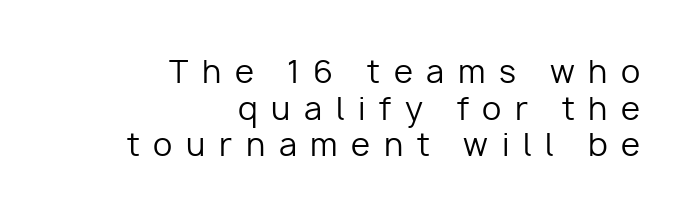
Q: Is the text bold? A: No.
Q: Is the text italic (slanted)? A: No, it is upright.
Q: Is the typeface a serif or a sans-serif typeface? A: Sans-serif.
Q: Is the text underlined? A: No.
Q: How is the paragraph aligned? A: Right-aligned.
Q: Is the spacing between letters normal or unusually wide? A: Unusually wide.
Q: Width (condensed, normal, or wide)? A: Normal.
Q: Stroke contrast? A: Low.
Q: x-height? A: Medium.
Q: Monospaced? A: No.
